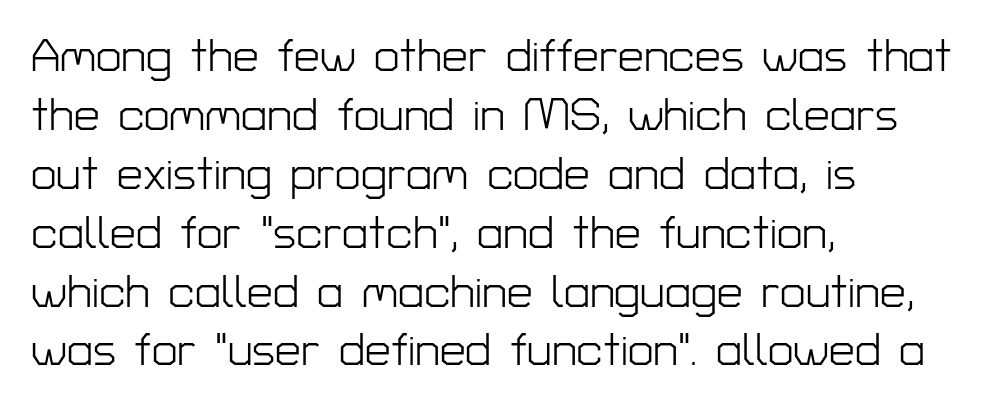
The image shows 46 px light sans-serif type, upright; set left-aligned, normal line spacing (1.28x), normal letter spacing, not underlined; low stroke contrast and a medium x-height.
